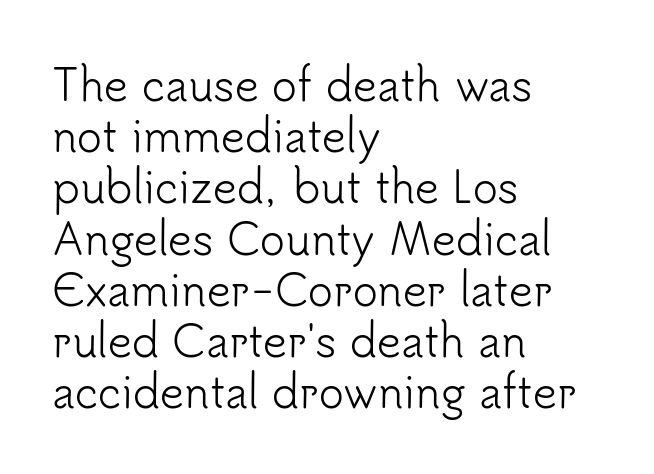
Q: Is the text bold? A: No.
Q: Is the text italic (slanted)? A: No, it is upright.
Q: Is the typeface a serif or a sans-serif typeface? A: Sans-serif.
Q: Is the text underlined? A: No.
Q: How is the paragraph aligned? A: Left-aligned.
Q: Is the spacing between letters normal or unusually wide? A: Normal.
Q: Width (condensed, normal, or wide)? A: Normal.
Q: Stroke contrast? A: Low.
Q: x-height? A: Small.
Q: Monospaced? A: No.
